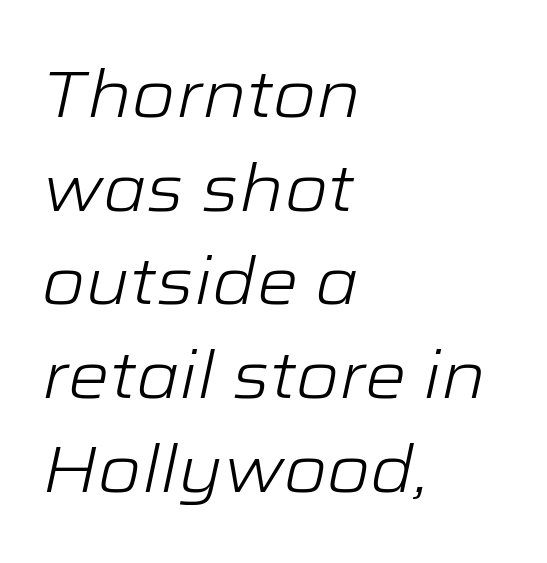
Words appear dense and cohesive because spacing is normal. In CSS terms this would be text-align: left. The glyphs are unaccompanied by any horizontal stroke below them. How would I describe the line gaps? Plain and ordinary. This is not heavy type; no bold has been used.
